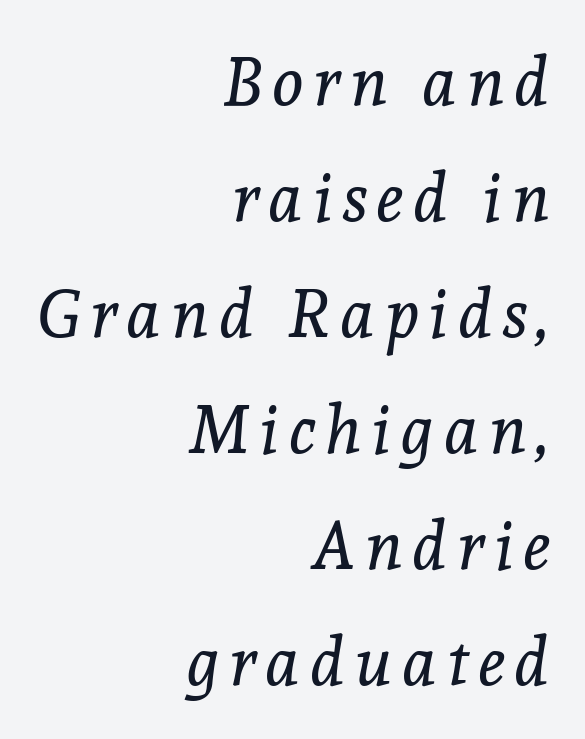
Q: Is the text bold? A: No.
Q: Is the text italic (slanted)? A: Yes, it leans right by about 8 degrees.
Q: Is the typeface a serif or a sans-serif typeface? A: Serif.
Q: Is the text underlined? A: No.
Q: How is the paragraph aligned? A: Right-aligned.
Q: Width (condensed, normal, or wide)? A: Normal.
Q: x-height? A: Medium.
Q: Monospaced? A: No.
